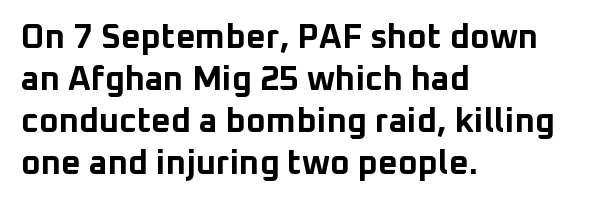
The image shows 34 px bold sans-serif type, upright; set left-aligned, line spacing 1.24x, normal letter spacing, not underlined; low stroke contrast and a medium x-height.
